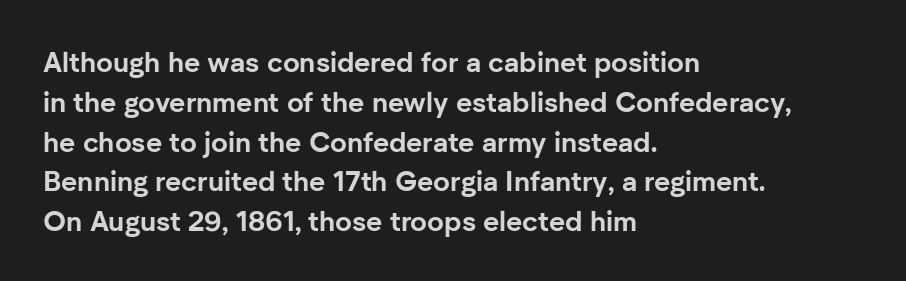
{"serif": "no", "italic": "no", "bold": "yes", "weight": "bold", "width": "normal", "stroke_contrast": "low", "x_height": "medium", "monospaced": "no", "underline": "no", "align": "left", "line_spacing": "normal", "line_spacing_ratio": 1.42, "letter_spacing": "normal", "letter_spacing_em": 0.0, "glyph_px": 28}
